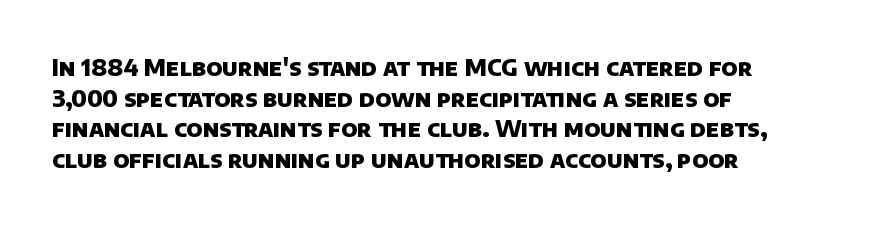
{"bold": "yes", "underline": "no", "align": "left", "line_spacing": "normal", "line_spacing_ratio": 1.33, "letter_spacing": "normal", "letter_spacing_em": 0.0, "glyph_px": 23}
